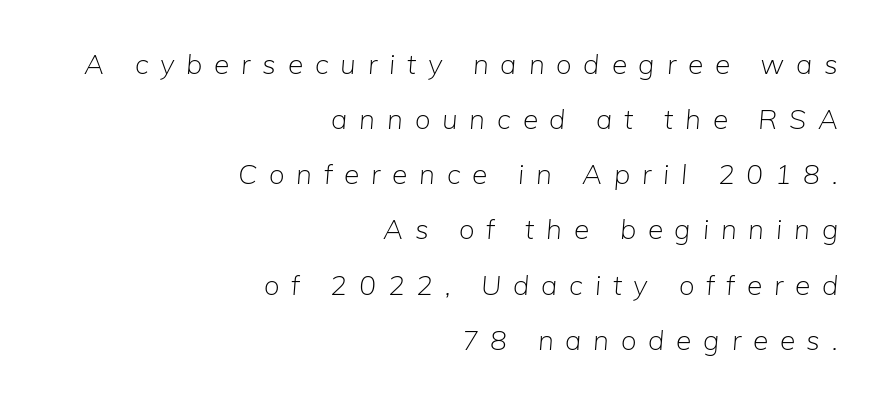
Q: Is the text bold? A: No.
Q: Is the text italic (slanted)? A: Yes, it leans right by about 5 degrees.
Q: Is the text underlined? A: No.
Q: How is the paragraph aligned? A: Right-aligned.
Q: Is the spacing between letters normal or unusually wide? A: Unusually wide.
Q: Is the spacing between lines tight, normal or loose? A: Loose.
Q: Width (condensed, normal, or wide)? A: Normal.
Q: Stroke contrast? A: Low.
Q: x-height? A: Medium.
Q: Monospaced? A: No.
